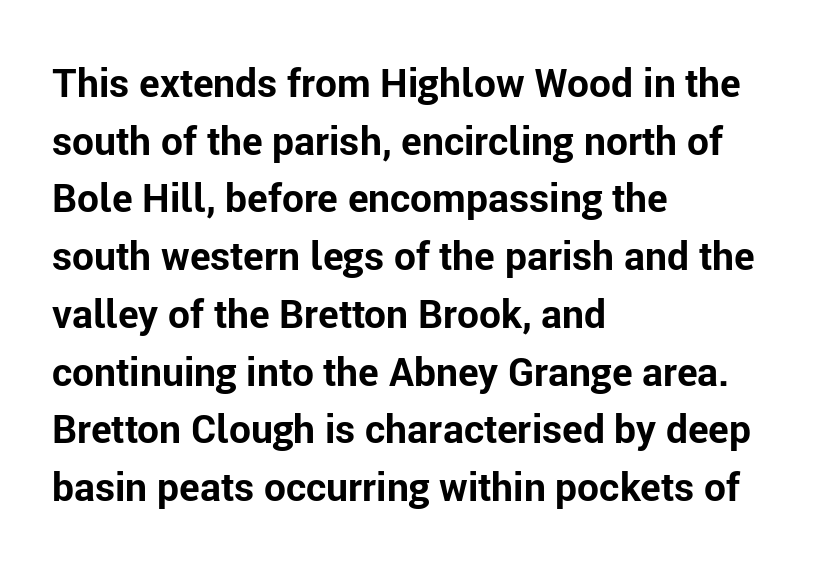
Q: Is the text bold? A: Yes.
Q: Is the text italic (slanted)? A: No, it is upright.
Q: Is the typeface a serif or a sans-serif typeface? A: Sans-serif.
Q: Is the text underlined? A: No.
Q: How is the paragraph aligned? A: Left-aligned.
Q: Is the spacing between letters normal or unusually wide? A: Normal.
Q: Is the spacing between lines tight, normal or loose? A: Normal.
Q: Width (condensed, normal, or wide)? A: Normal.
Q: Stroke contrast? A: Low.
Q: x-height? A: Medium.
Q: Monospaced? A: No.
